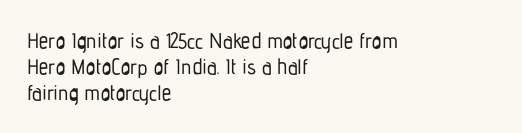
The image shows 21 px text type, upright; set left-aligned, line spacing 1.24x, normal letter spacing, not underlined.
